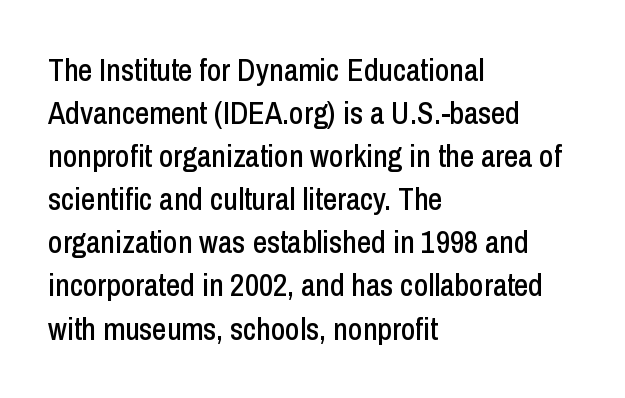
{"serif": "no", "italic": "no", "width": "condensed", "stroke_contrast": "low", "x_height": "medium", "monospaced": "no", "underline": "no", "align": "left", "line_spacing": "normal", "line_spacing_ratio": 1.39, "letter_spacing": "normal", "letter_spacing_em": 0.0, "glyph_px": 31}
